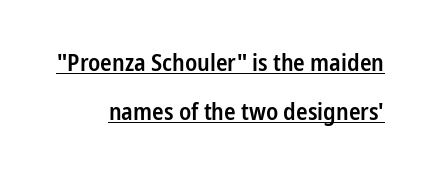
Compared with typical paragraphs, the rows here are farther apart. This is moderately heavy type, rendered in semibold. How are the letters spaced? Ordinarily, with no added tracking. Italic? Not at all — the glyphs are vertical.
